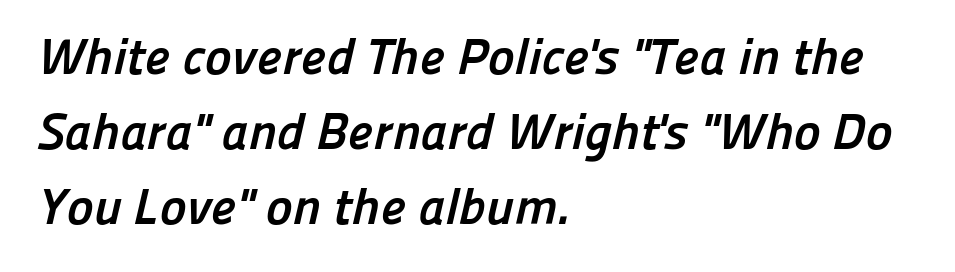
The image shows 51 px semibold sans-serif type; set left-aligned, normal line spacing (1.47x), normal letter spacing, not underlined; low stroke contrast and a medium x-height.
